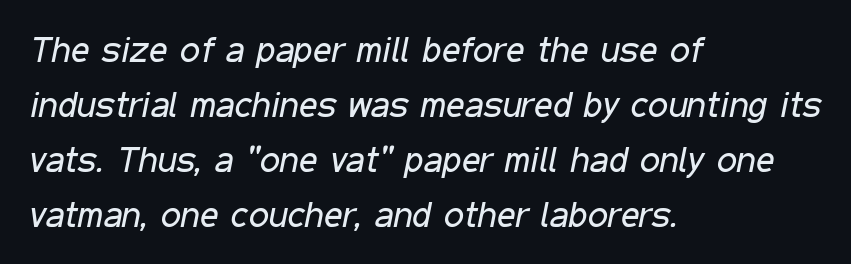
{"italic": "yes", "lean": "right", "slant_degrees": 11, "bold": "no", "weight": "regular", "width": "condensed", "stroke_contrast": "low", "x_height": "medium", "monospaced": "no", "underline": "no", "align": "left", "line_spacing": "normal", "line_spacing_ratio": 1.53, "letter_spacing": "normal", "letter_spacing_em": 0.0, "glyph_px": 36}
